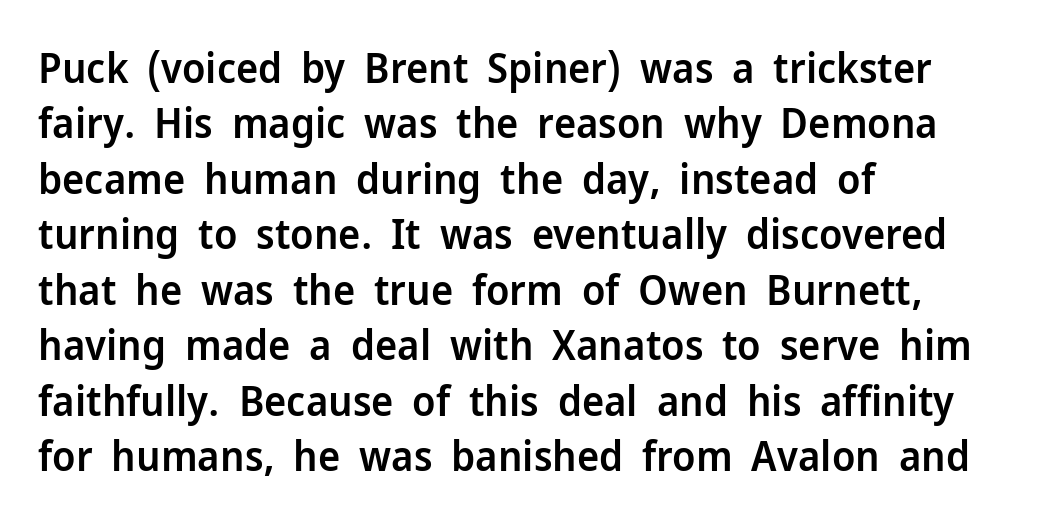
The image shows 42 px semibold sans-serif type, upright; set left-aligned, normal line spacing (1.32x), normal letter spacing, not underlined; low stroke contrast and a medium x-height.
